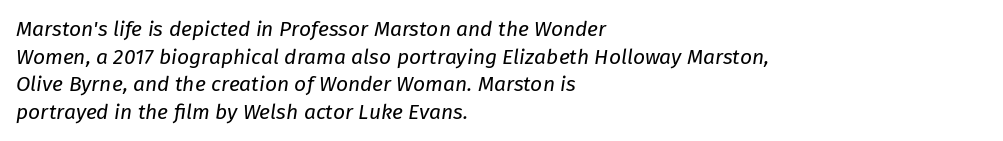
{"italic": "yes", "lean": "right", "slant_degrees": 8, "bold": "no", "underline": "no", "align": "left", "line_spacing": "normal", "line_spacing_ratio": 1.31, "letter_spacing": "normal", "letter_spacing_em": 0.0, "glyph_px": 21}
